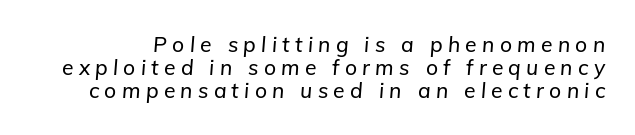
{"italic": "yes", "lean": "right", "slant_degrees": 5, "underline": "no", "line_spacing": "tight", "line_spacing_ratio": 1.1, "letter_spacing": "wide", "letter_spacing_em": 0.25, "glyph_px": 21}
